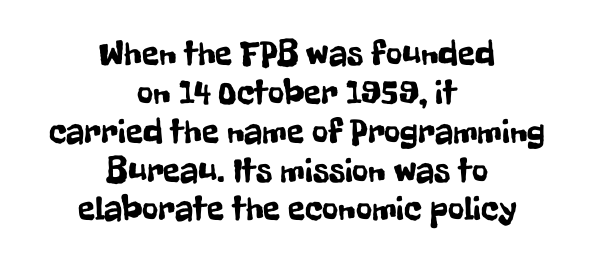
{"serif": "no", "italic": "no", "width": "condensed", "stroke_contrast": "low", "x_height": "medium", "monospaced": "no", "underline": "no", "align": "center", "line_spacing": "tight", "line_spacing_ratio": 1.11, "letter_spacing": "normal", "letter_spacing_em": 0.0, "glyph_px": 35}
